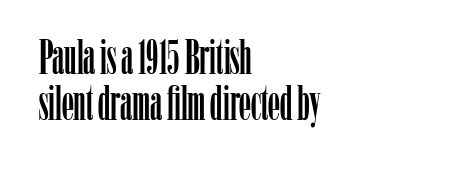
Characters remain perfectly vertical along every line. The words here are not underlined. The rendering keeps characters at their native spacing. The vertical gap from one line to the next is small. Does the copy run flush right? No — it runs flush left.
